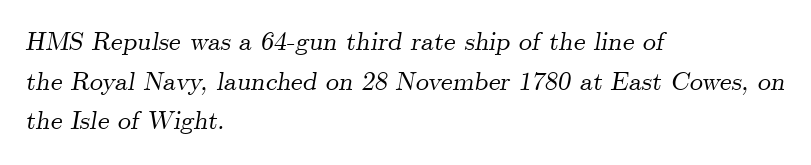
{"italic": "yes", "lean": "right", "slant_degrees": 9, "underline": "no", "align": "left", "line_spacing": "normal", "line_spacing_ratio": 1.52, "letter_spacing": "normal", "letter_spacing_em": 0.0, "glyph_px": 26}
